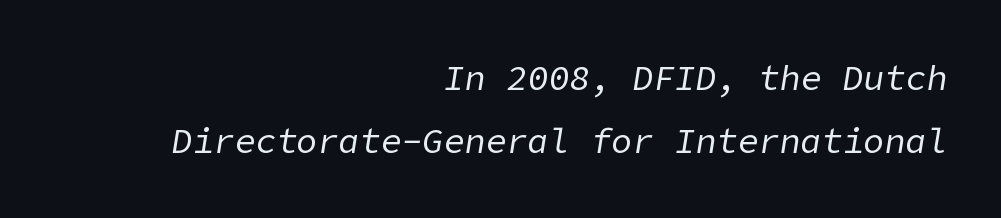
Q: Is the text bold? A: No.
Q: Is the text italic (slanted)? A: Yes, it leans right by about 9 degrees.
Q: Is the text underlined? A: No.
Q: How is the paragraph aligned? A: Right-aligned.
Q: Is the spacing between letters normal or unusually wide? A: Normal.
Q: Width (condensed, normal, or wide)? A: Normal.
Q: Stroke contrast? A: Low.
Q: x-height? A: Medium.
